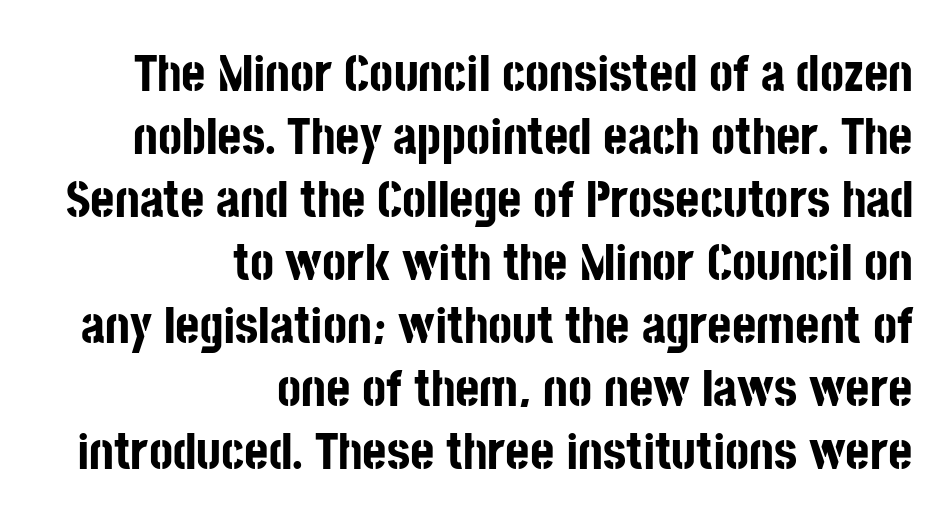
The image shows 52 px bold, condensed sans-serif type, upright; set right-aligned, line spacing 1.21x, normal letter spacing, not underlined; low stroke contrast and a large x-height.
